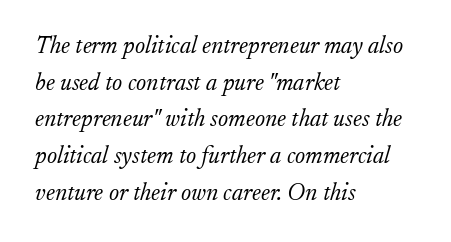
{"italic": "yes", "lean": "right", "slant_degrees": 17, "bold": "no", "underline": "no", "align": "left", "line_spacing": "normal", "line_spacing_ratio": 1.53, "letter_spacing": "normal", "letter_spacing_em": 0.0, "glyph_px": 24}
